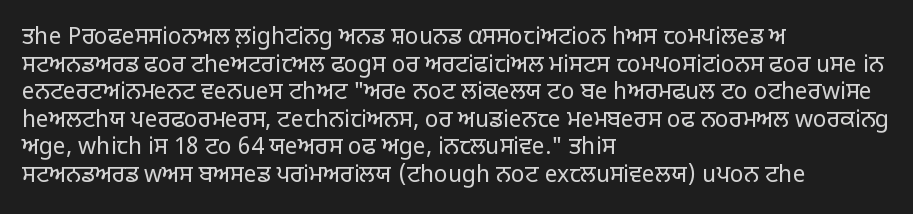
The image shows 23 px text type, upright; set left-aligned, line spacing 1.2x, normal letter spacing, not underlined.
